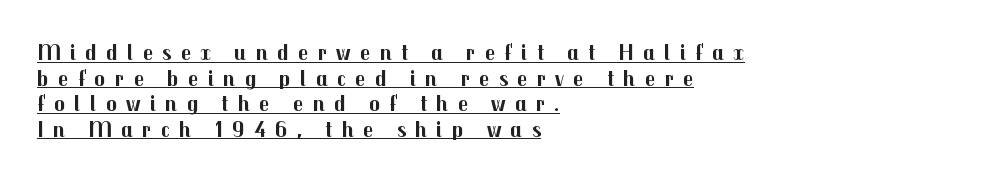
The image shows 23 px bold type, upright; set left-aligned, tight line spacing (1.11x), unusually wide letter spacing (+0.4 em), underlined.
